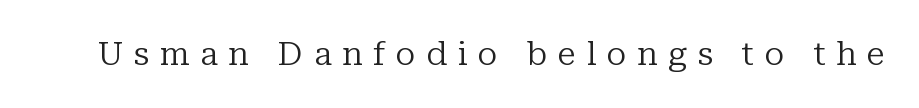
Q: Is the text bold? A: No.
Q: Is the text italic (slanted)? A: No, it is upright.
Q: Is the typeface a serif or a sans-serif typeface? A: Serif.
Q: Is the text underlined? A: No.
Q: Is the spacing between letters normal or unusually wide? A: Unusually wide.
Q: Width (condensed, normal, or wide)? A: Normal.
Q: Stroke contrast? A: Low.
Q: x-height? A: Medium.
Q: Monospaced? A: No.
